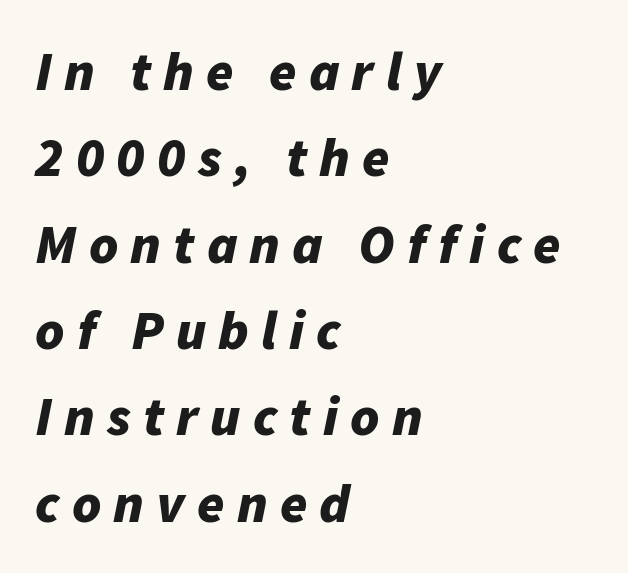
Q: Is the text bold? A: Yes.
Q: Is the text italic (slanted)? A: Yes, it leans right by about 11 degrees.
Q: Is the text underlined? A: No.
Q: How is the paragraph aligned? A: Left-aligned.
Q: Is the spacing between letters normal or unusually wide? A: Unusually wide.
Q: Is the spacing between lines tight, normal or loose? A: Normal.
Q: Width (condensed, normal, or wide)? A: Normal.
Q: Stroke contrast? A: Low.
Q: x-height? A: Medium.
Q: Monospaced? A: No.
